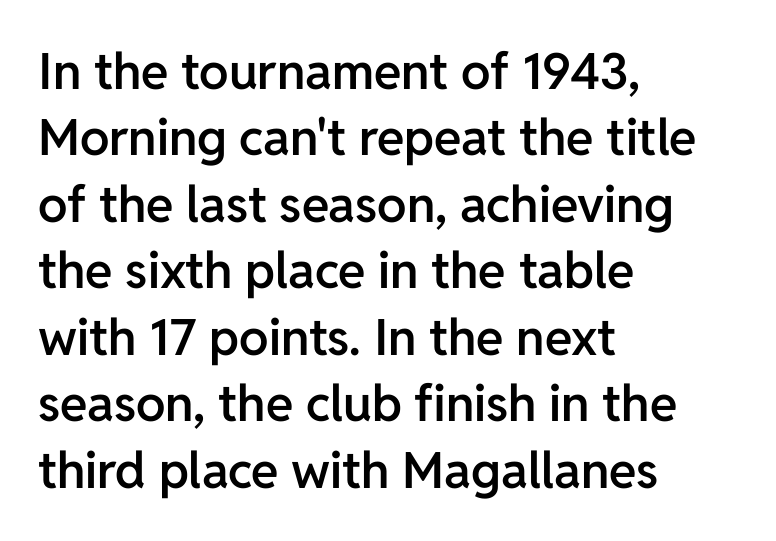
Moderately thickened strokes mark this as semibold type. The passage shown is not underscored anywhere. Leading: standard. A sans-serif font was chosen for this passage. The text block is weighted toward the left margin, trailing off unevenly rightward.
